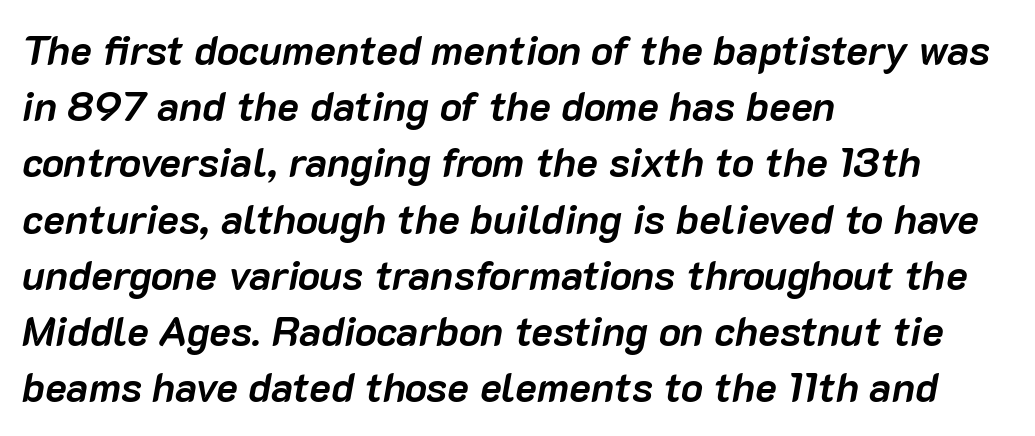
Q: Is the text bold? A: Yes.
Q: Is the text italic (slanted)? A: Yes, it leans right by about 10 degrees.
Q: Is the text underlined? A: No.
Q: How is the paragraph aligned? A: Left-aligned.
Q: Is the spacing between letters normal or unusually wide? A: Normal.
Q: Is the spacing between lines tight, normal or loose? A: Normal.
Q: Width (condensed, normal, or wide)? A: Normal.
Q: Stroke contrast? A: Low.
Q: x-height? A: Medium.
Q: Monospaced? A: No.
